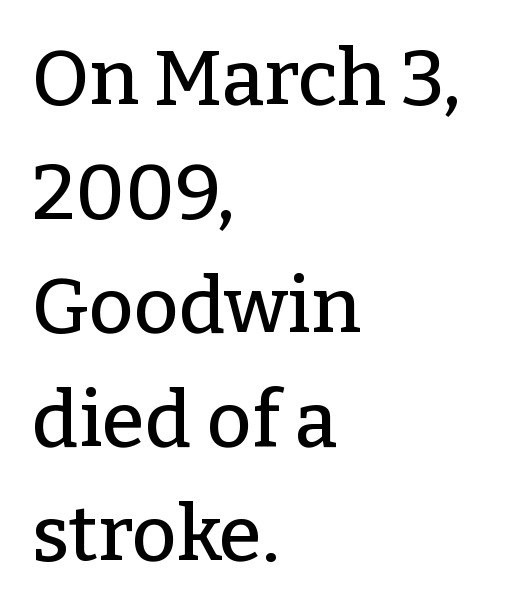
Evenly set lines give the paragraph a standard silhouette. Between one letter and the next there's only the usual sliver of space. Teacher's note: observe the even left margin — that is flush-left alignment. The passage shown is typed in a proportional face where columns would drift. Every character sits straight up, as roman type does.
